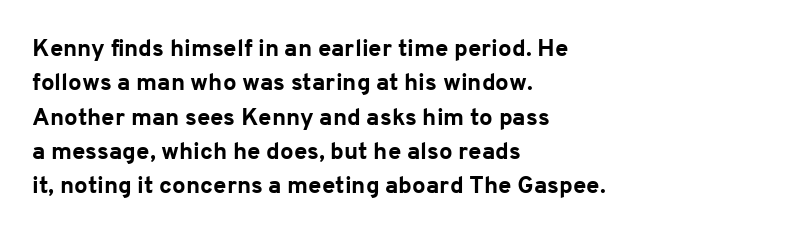
{"italic": "no", "bold": "yes", "underline": "no", "align": "left", "line_spacing": "normal", "line_spacing_ratio": 1.43, "letter_spacing": "normal", "letter_spacing_em": 0.0, "glyph_px": 24}
